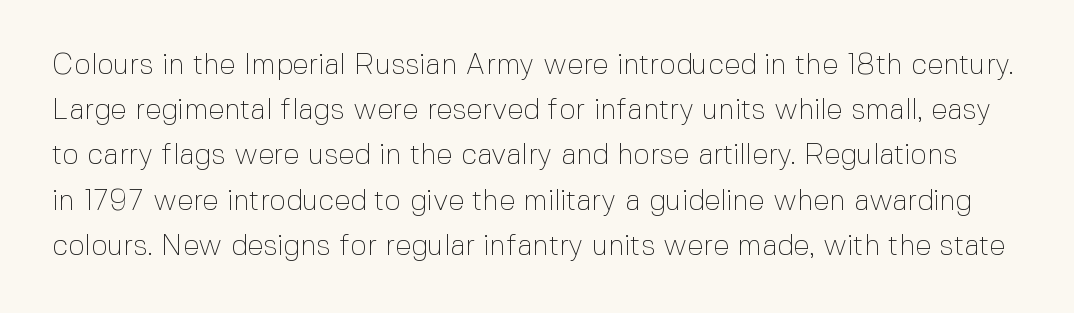
Each letter keeps its own natural width here, so spacing adapts to shape. This rendering employs a face without finishing strokes, i.e., a sans-serif. Any mark beneath the type? The region is blank. These lines were composed using upright roman letters. The letterforms sit at book weight or below.
